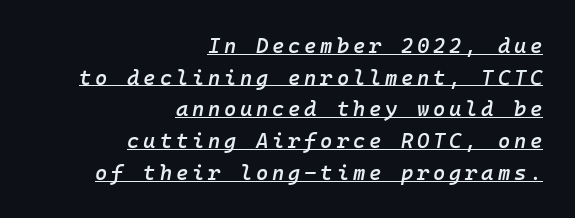
Leading: standard. Students, this is semibold: more ink than regular, less than bold. Compared with undecorated copy, this sample adds a rule below the words. The face used here has a pronounced slope to its letters. Leftover space on each line is placed entirely before the opening word.
